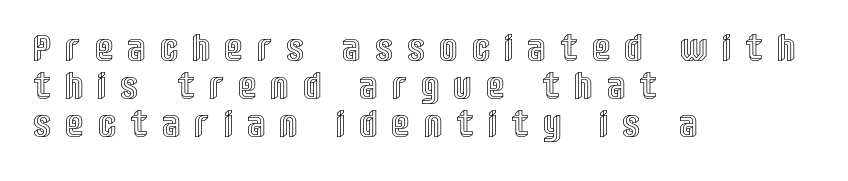
The image shows 36 px condensed type, upright; set left-aligned, tight line spacing (1.05x), unusually wide letter spacing (+0.47 em), not underlined; a large x-height.
